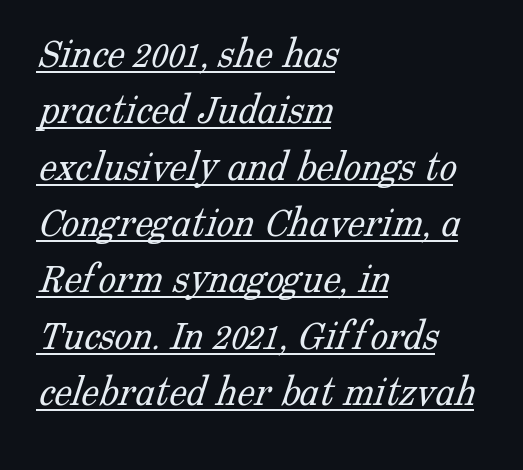
Q: Is the text bold? A: No.
Q: Is the typeface a serif or a sans-serif typeface? A: Serif.
Q: Is the text underlined? A: Yes.
Q: How is the paragraph aligned? A: Left-aligned.
Q: Is the spacing between letters normal or unusually wide? A: Normal.
Q: Is the spacing between lines tight, normal or loose? A: Normal.
Q: Width (condensed, normal, or wide)? A: Normal.
Q: Stroke contrast? A: Low.
Q: x-height? A: Medium.
Q: Monospaced? A: No.
